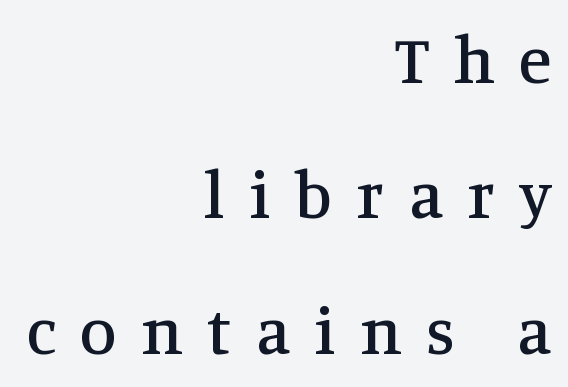
The image shows 67 px serif type, upright; set right-aligned, loose line spacing (2.02x), unusually wide letter spacing (+0.36 em), not underlined; medium stroke contrast and a large x-height.
